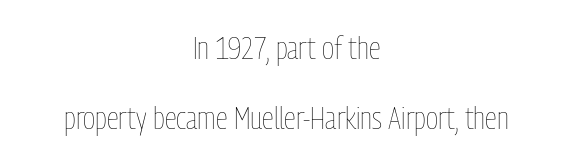
Is this a fixed-width face? No — the glyphs have proportional, varying widths. The lettering stays uniformly vertical, giving the passage a roman look. You could call the tracking neutral — neither tight nor loose. Notice the wide empty band between every row — that's loose leading. The strokes carry an ordinary text weight at most.
